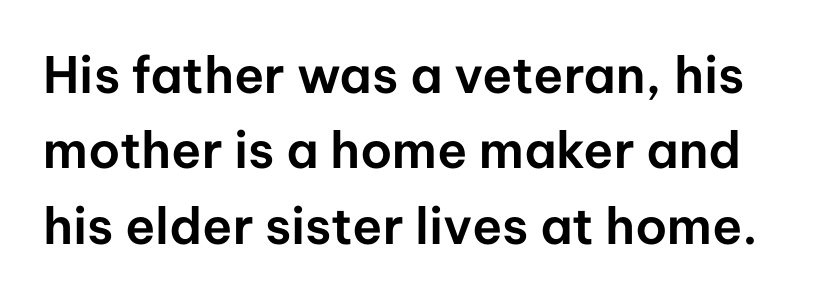
The space between consecutive lines is moderate. The font family rendered here belongs to the sans-serif group. Honestly, there is no underline to notice here at all. The face used here is rendered with its standard letterfit. You can tell it's not italic because the verticals are truly vertical. The face used here is proportionally spaced, like ordinary book or web type.
